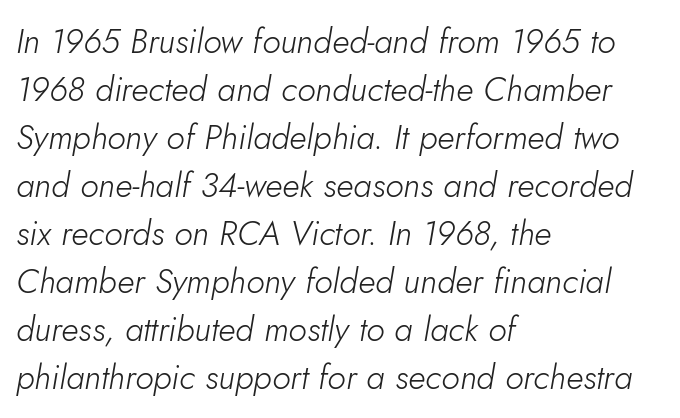
Q: Is the text bold? A: No.
Q: Is the text italic (slanted)? A: Yes, it leans right by about 10 degrees.
Q: Is the text underlined? A: No.
Q: How is the paragraph aligned? A: Left-aligned.
Q: Is the spacing between letters normal or unusually wide? A: Normal.
Q: Is the spacing between lines tight, normal or loose? A: Normal.
Q: Width (condensed, normal, or wide)? A: Normal.
Q: Stroke contrast? A: Low.
Q: x-height? A: Small.
Q: Monospaced? A: No.
